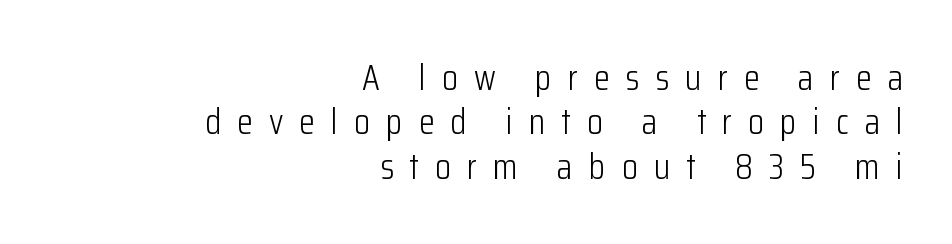
Nobody drew a line under any word here. Spacing verdict: proportional, widths tailored to each character. This is the regular roman posture of the typeface. Is this a sans? Yes — the strokes have no serifs. Loose tracking; the words dissolve into strings of separated letters. Bold? No — there's no thickening of the strokes.
